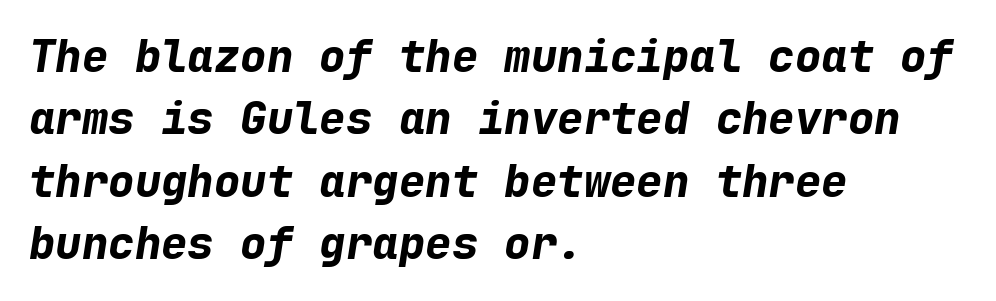
Q: Is the text bold? A: Yes.
Q: Is the text italic (slanted)? A: Yes, it leans right by about 9 degrees.
Q: Is the text underlined? A: No.
Q: How is the paragraph aligned? A: Left-aligned.
Q: Is the spacing between letters normal or unusually wide? A: Normal.
Q: Is the spacing between lines tight, normal or loose? A: Normal.
Q: Width (condensed, normal, or wide)? A: Normal.
Q: Stroke contrast? A: Low.
Q: x-height? A: Medium.
Q: Monospaced? A: Yes.
